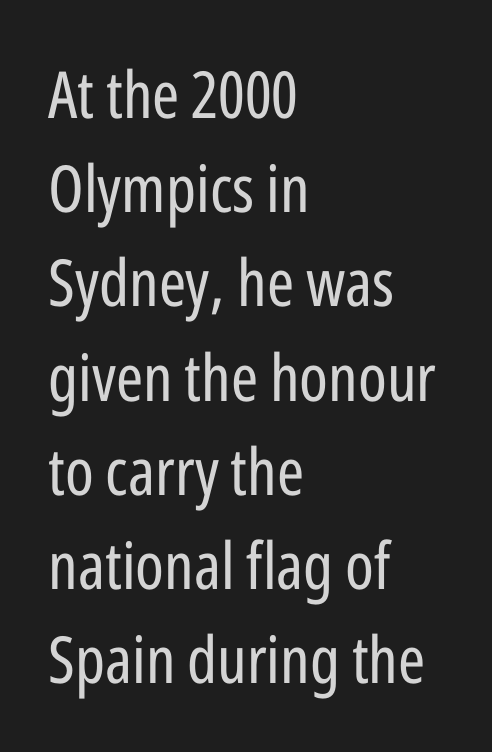
Compared with typical body copy, the letter spacing here is the same. Each letter's strokes conclude bluntly, with no projecting serifs. The rows are spaced the way most documents space them. Think of a printed novel: that variable character pitch is what you see here.
